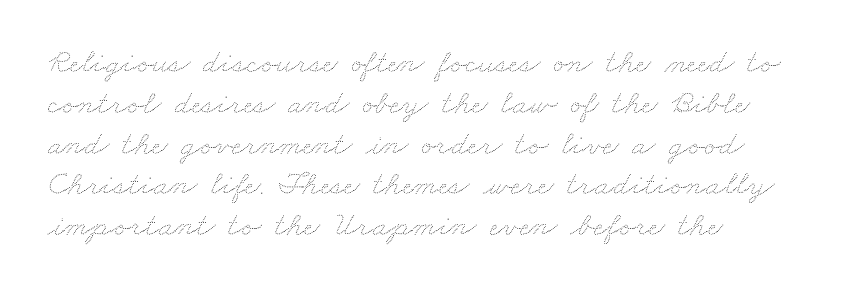
The image shows 34 px thin, wide type; set left-aligned, line spacing 1.2x, normal letter spacing, not underlined; medium stroke contrast and a small x-height.
